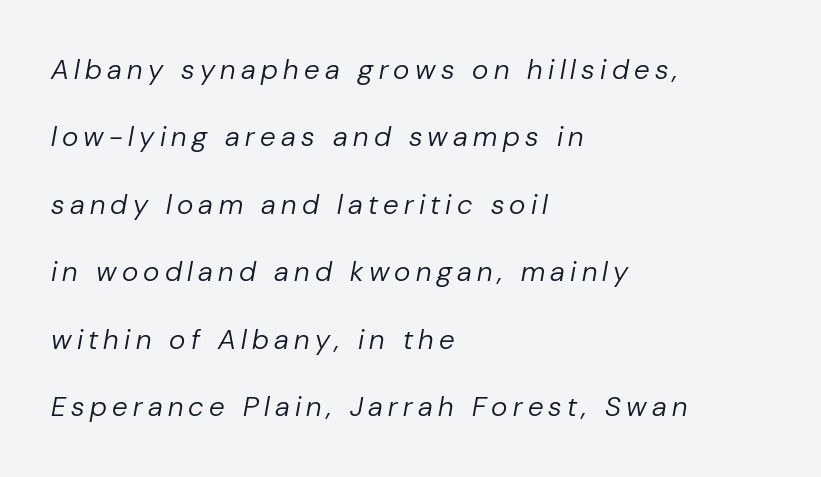
Words float on clear page, feet unadorned. The lines are spread far apart with generous leading. The font sits on the lighter half of the weight spectrum, regular included. Spacing verdict: proportional, widths tailored to each character.
